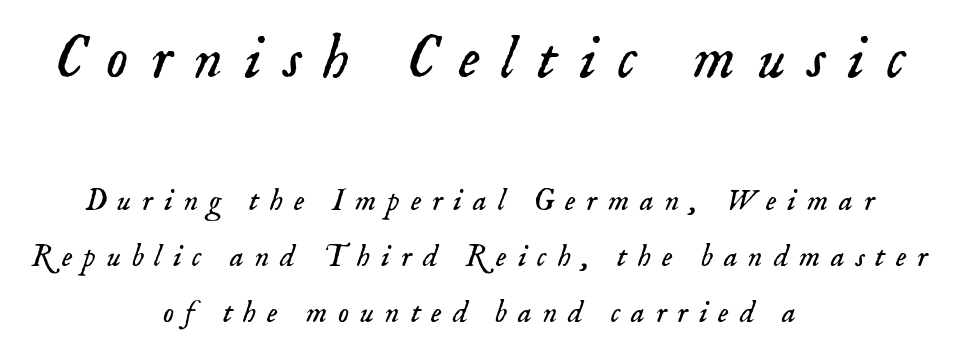
Descenders are the only things crossing below the line. The horizontal fit of the characters is loose and conspicuously gappy. Here the designer chose a conventional face with non-uniform glyph widths. Does the lettering tilt? It does — this is italic. These lines are composed in type with serifs. In CSS terms this would be text-align: center.
